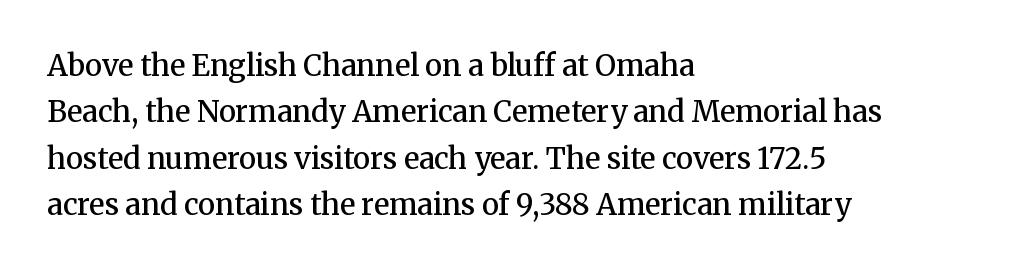
The image shows 29 px semibold serif type, upright; set left-aligned, normal line spacing (1.6x), normal letter spacing, not underlined; medium stroke contrast and a medium x-height.
